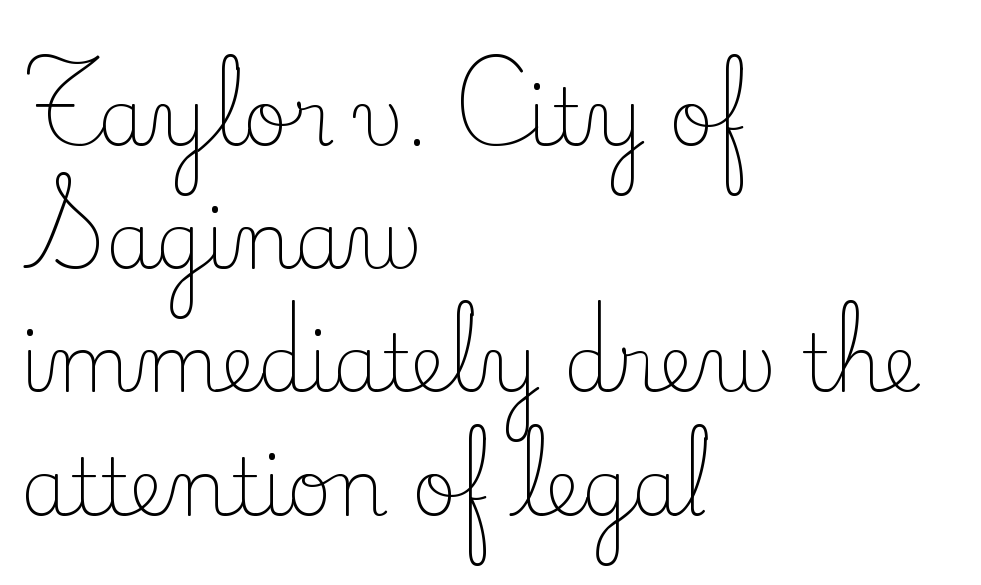
Q: Is the text bold? A: No.
Q: Is the text italic (slanted)? A: No, it is upright.
Q: Is the typeface a serif or a sans-serif typeface? A: Serif.
Q: Is the text underlined? A: No.
Q: How is the paragraph aligned? A: Left-aligned.
Q: Is the spacing between letters normal or unusually wide? A: Normal.
Q: Is the spacing between lines tight, normal or loose? A: Normal.
Q: Width (condensed, normal, or wide)? A: Normal.
Q: Stroke contrast? A: Low.
Q: x-height? A: Small.
Q: Monospaced? A: No.
